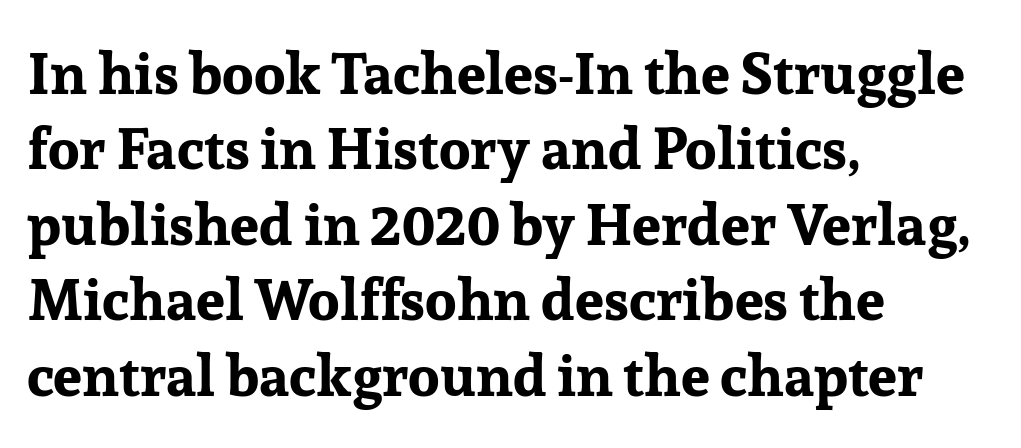
Varying glyph widths throughout — classic text-font behaviour. I'd call this a serif setting — the letters wear small feet. Summary of weight: heavy, a full bold. The space beneath each line is pristine and unruled.
